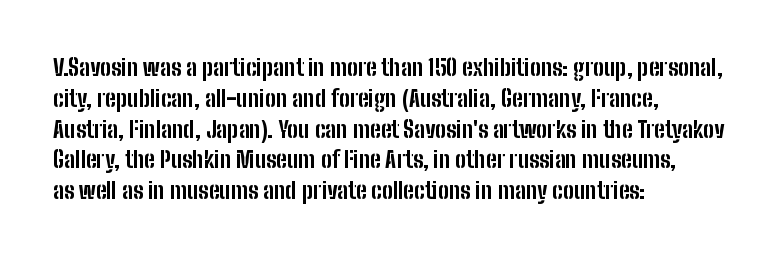
It's the straight-up-and-down kind of type. Descender tails drop into unmarked territory. Weight check: bold — yes, fully. Line beginnings align vertically; line endings do not.
